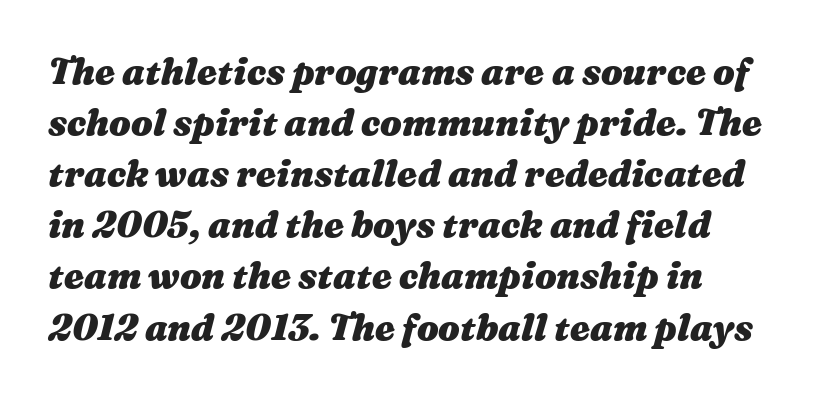
Note the varied advance widths — an 'i' is clearly narrower than an 'm'. Line starts are locked; line ends wander. The gaps between neighbouring characters are ordinary and unremarkable. Quick note: italic.
